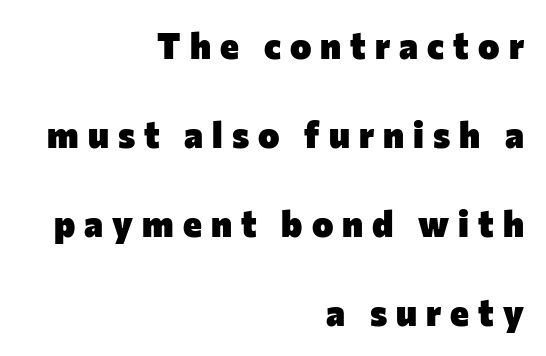
Serifs: no, the terminals of the letterforms are clean. Is this a fixed-width face? No — the glyphs have proportional, varying widths. Between one letter and the next there's a generous, obvious gap. Typeset ragged left — the right edge is the straight one. Vertical spacing — loose. Nope, not italic — everything's standing straight.
